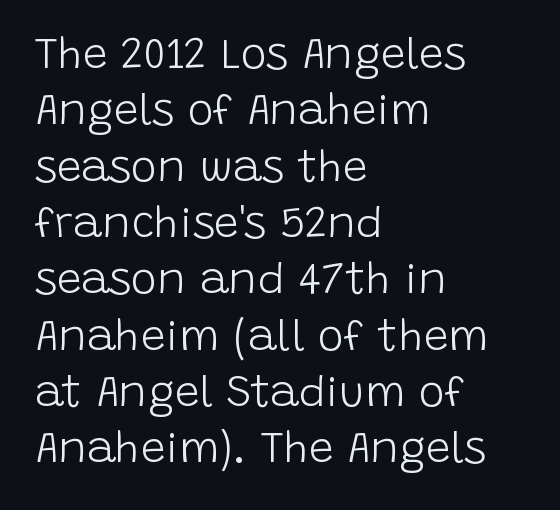
Q: Is the text bold? A: No.
Q: Is the text italic (slanted)? A: No, it is upright.
Q: Is the typeface a serif or a sans-serif typeface? A: Sans-serif.
Q: Is the text underlined? A: No.
Q: How is the paragraph aligned? A: Left-aligned.
Q: Is the spacing between letters normal or unusually wide? A: Normal.
Q: Is the spacing between lines tight, normal or loose? A: Normal.
Q: Width (condensed, normal, or wide)? A: Normal.
Q: Stroke contrast? A: Low.
Q: x-height? A: Large.
Q: Monospaced? A: No.
